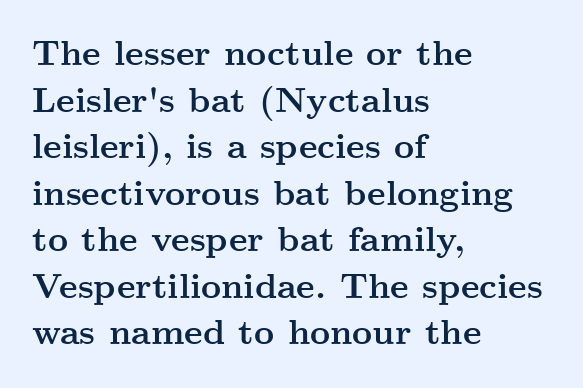
Q: Is the text bold? A: Yes.
Q: Is the text italic (slanted)? A: No, it is upright.
Q: Is the typeface a serif or a sans-serif typeface? A: Serif.
Q: Is the text underlined? A: No.
Q: How is the paragraph aligned? A: Left-aligned.
Q: Is the spacing between letters normal or unusually wide? A: Normal.
Q: Is the spacing between lines tight, normal or loose? A: Normal.
Q: Width (condensed, normal, or wide)? A: Wide.
Q: Stroke contrast? A: Medium.
Q: x-height? A: Small.
Q: Monospaced? A: No.
